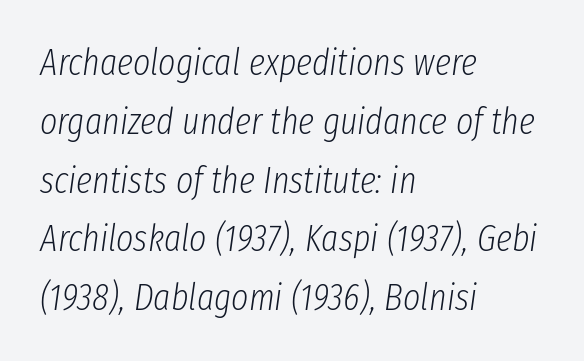
{"italic": "yes", "lean": "right", "slant_degrees": 8, "bold": "no", "weight": "light", "width": "condensed", "stroke_contrast": "low", "x_height": "medium", "monospaced": "no", "underline": "no", "align": "left", "line_spacing": "normal", "line_spacing_ratio": 1.59, "letter_spacing": "normal", "letter_spacing_em": 0.0, "glyph_px": 37}
